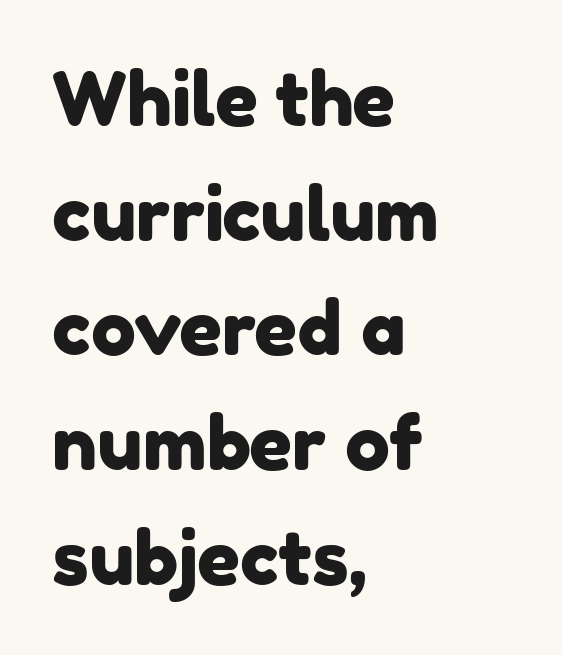
{"serif": "no", "width": "normal", "stroke_contrast": "low", "x_height": "medium", "monospaced": "no", "underline": "no", "align": "left", "line_spacing": "normal", "line_spacing_ratio": 1.53, "letter_spacing": "normal", "letter_spacing_em": 0.0, "glyph_px": 75}
